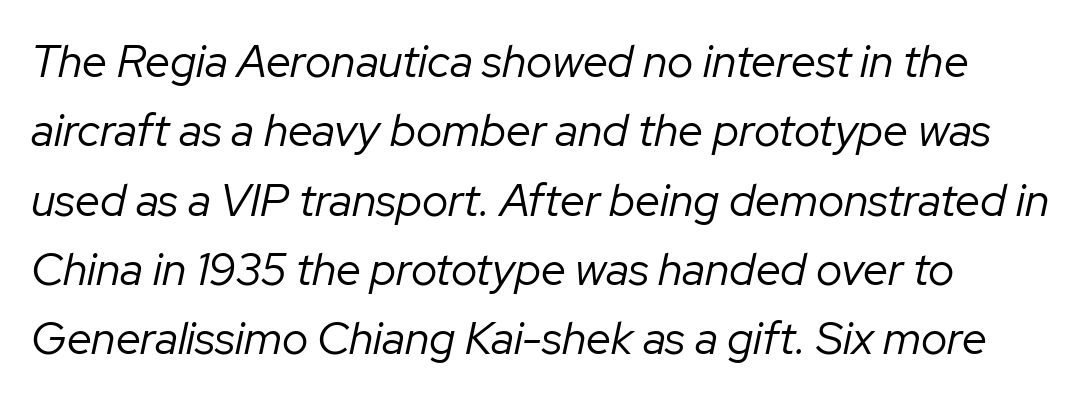
Successive baselines arrive at the customary interval. The face used here is proportionally spaced, like ordinary book or web type. You can tell it's italic because the verticals aren't actually vertical. Only glyphs here, with clear space below each row.
